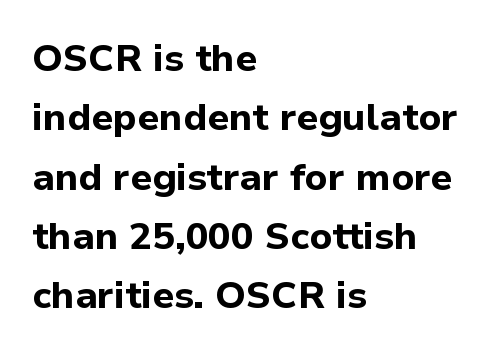
Q: Is the text bold? A: Yes.
Q: Is the text italic (slanted)? A: No, it is upright.
Q: Is the typeface a serif or a sans-serif typeface? A: Sans-serif.
Q: Is the text underlined? A: No.
Q: How is the paragraph aligned? A: Left-aligned.
Q: Is the spacing between letters normal or unusually wide? A: Normal.
Q: Is the spacing between lines tight, normal or loose? A: Normal.
Q: Width (condensed, normal, or wide)? A: Normal.
Q: Stroke contrast? A: Low.
Q: x-height? A: Medium.
Q: Monospaced? A: No.
